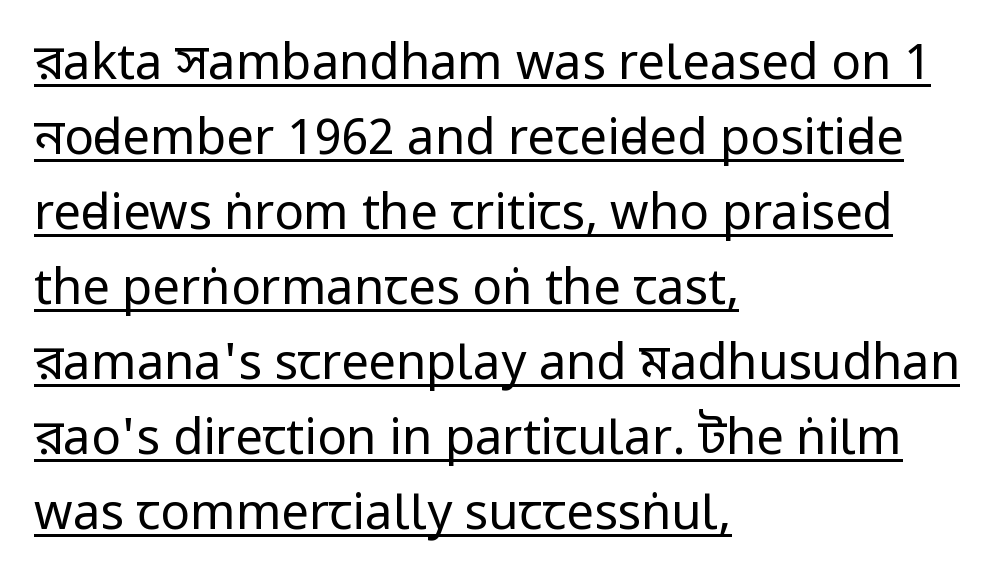
The image shows 49 px regular-weight, condensed sans-serif type, upright; set left-aligned, normal line spacing (1.53x), normal letter spacing, underlined; low stroke contrast and a large x-height.
